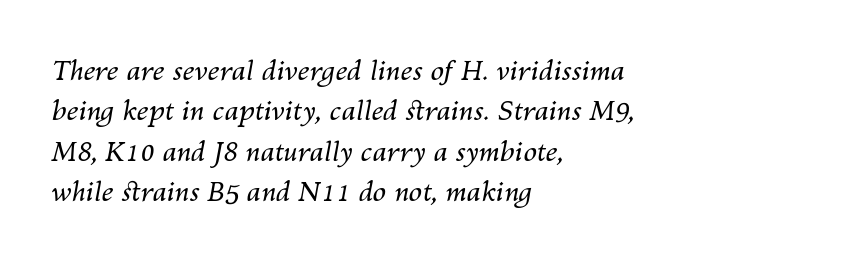
{"italic": "yes", "lean": "right", "slant_degrees": 10, "bold": "no", "underline": "no", "align": "left", "line_spacing": "normal", "line_spacing_ratio": 1.5, "letter_spacing": "normal", "letter_spacing_em": 0.0, "glyph_px": 27}
